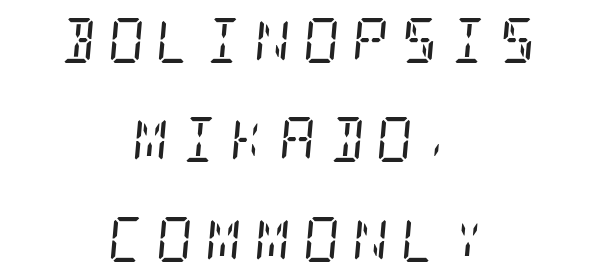
Summary of vertical rhythm: relaxed, with wide interline spacing. The paragraph has two soft edges and a firm central axis. This sample uses a serif face. There's an unmistakable incline to the writing here. The baseline area is clear.
